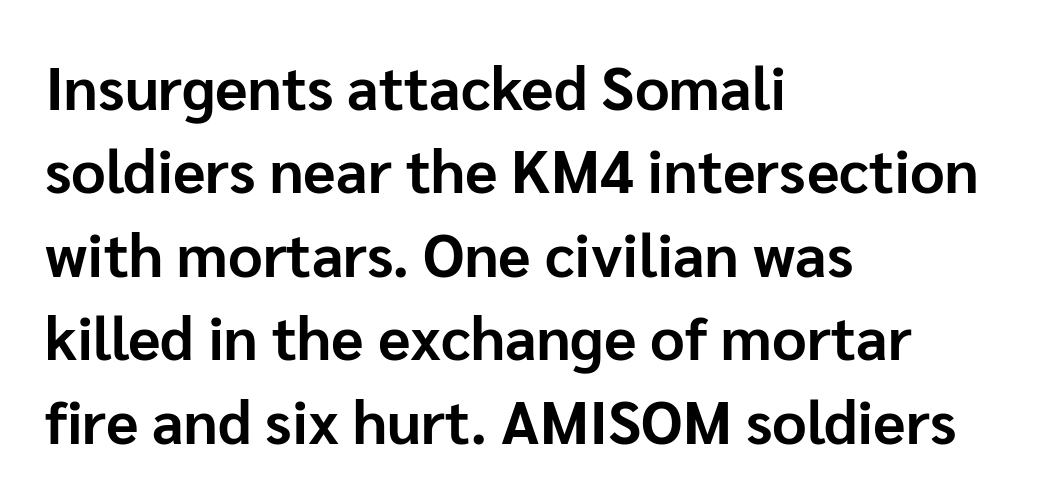
Observe the ordinary spacing: letters are neighbours, not strangers. The designer left line spacing at the default. I'd call this a sans setting — the letters go barefoot. Teacher's note: observe the even left margin — that is flush-left alignment. When letters stand straight like this, we call the style roman or upright. Is the type bold? Yes — the strokes are clearly thick and heavy.
